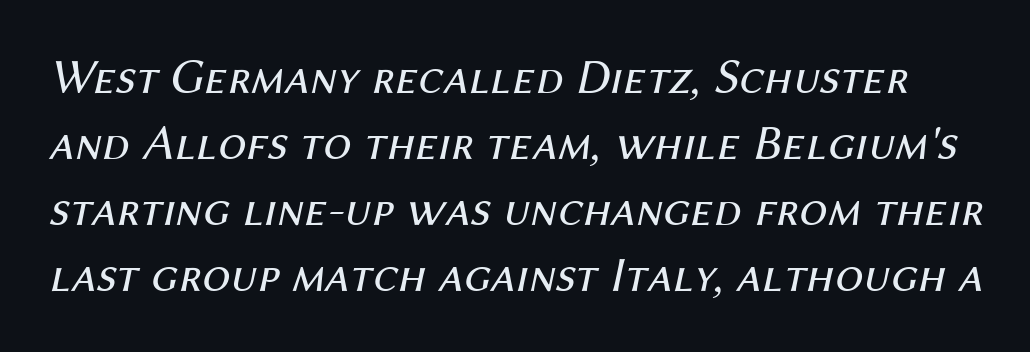
{"italic": "yes", "lean": "right", "slant_degrees": 12, "bold": "no", "weight": "regular", "width": "normal", "stroke_contrast": "medium", "x_height": "medium", "monospaced": "no", "underline": "no", "line_spacing": "normal", "line_spacing_ratio": 1.32, "letter_spacing": "normal", "letter_spacing_em": 0.0, "glyph_px": 50}
